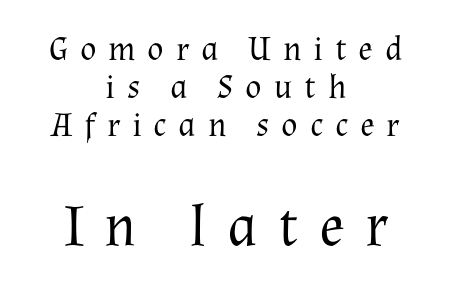
The image shows 59 px regular-weight serif type, upright; set centered, tight line spacing (1.12x), unusually wide letter spacing (+0.35 em), not underlined; the second (bottom) block is 1.74x larger; medium stroke contrast and a medium x-height.
